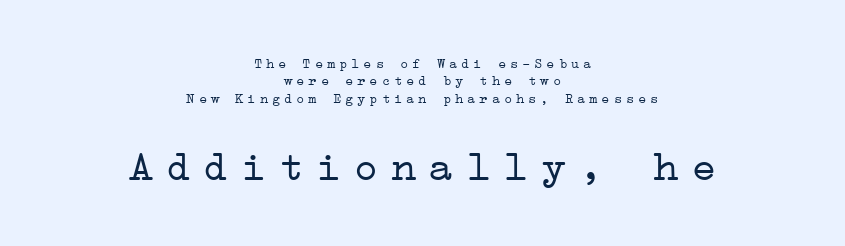
{"serif": "yes", "italic": "no", "bold": "no", "weight": "light", "width": "wide", "stroke_contrast": "low", "x_height": "medium", "underline": "no", "align": "center", "line_spacing_ratio": 1.24, "letter_spacing": "wide", "letter_spacing_em": 0.27, "larger_block": "second", "size_ratio": 3.07, "glyph_px": 43}
